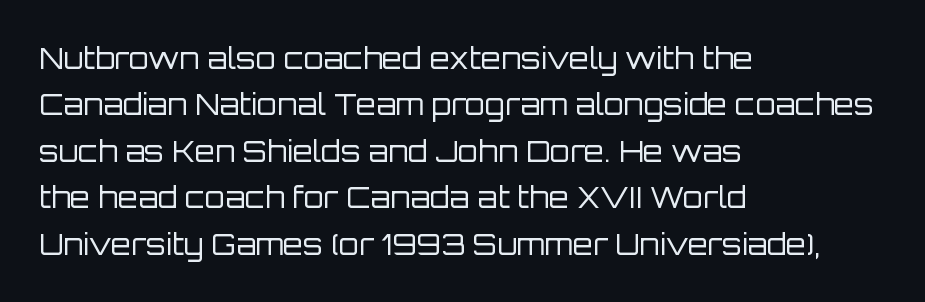
Q: Is the text bold? A: No.
Q: Is the text italic (slanted)? A: No, it is upright.
Q: Is the typeface a serif or a sans-serif typeface? A: Sans-serif.
Q: Is the text underlined? A: No.
Q: How is the paragraph aligned? A: Left-aligned.
Q: Is the spacing between letters normal or unusually wide? A: Normal.
Q: Is the spacing between lines tight, normal or loose? A: Normal.
Q: Width (condensed, normal, or wide)? A: Normal.
Q: Stroke contrast? A: Low.
Q: x-height? A: Large.
Q: Monospaced? A: No.
